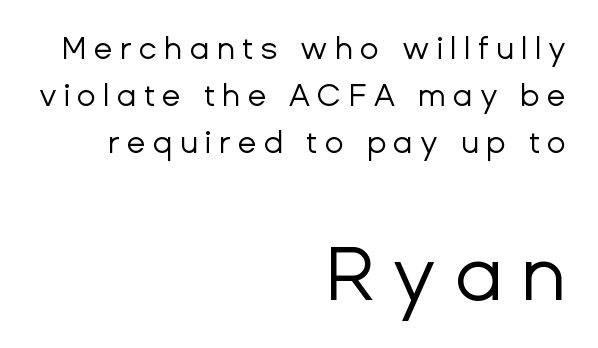
Q: Is the text bold? A: No.
Q: Is the text italic (slanted)? A: No, it is upright.
Q: Is the typeface a serif or a sans-serif typeface? A: Sans-serif.
Q: Is the text underlined? A: No.
Q: How is the paragraph aligned? A: Right-aligned.
Q: Is the spacing between letters normal or unusually wide? A: Unusually wide.
Q: Is the spacing between lines tight, normal or loose? A: Normal.
Q: Which block of text is set in a larger size, the first (top) or the second (bottom)? A: The second (bottom) one.
Q: Width (condensed, normal, or wide)? A: Normal.
Q: Stroke contrast? A: Low.
Q: x-height? A: Medium.
Q: Monospaced? A: No.
